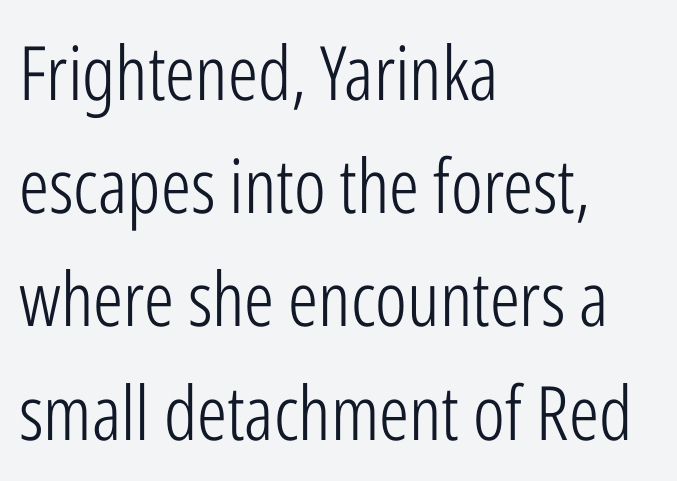
{"serif": "no", "italic": "no", "bold": "no", "weight": "light", "width": "condensed", "stroke_contrast": "low", "x_height": "medium", "monospaced": "no", "underline": "no", "align": "left", "line_spacing": "normal", "line_spacing_ratio": 1.51, "letter_spacing": "normal", "letter_spacing_em": 0.0, "glyph_px": 75}
